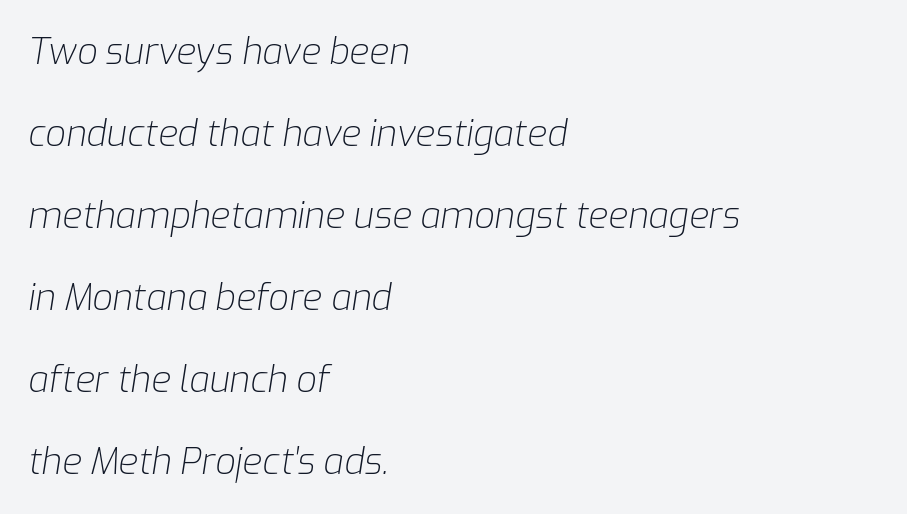
Compared with a centered layout, this one pins lines to the left instead. Observe the lean: these are italic letterforms. Widely set lines give the paragraph a tall, airy silhouette. In terms of letterspacing, this is plain default setting. The weight tops out at a normal text grade.
